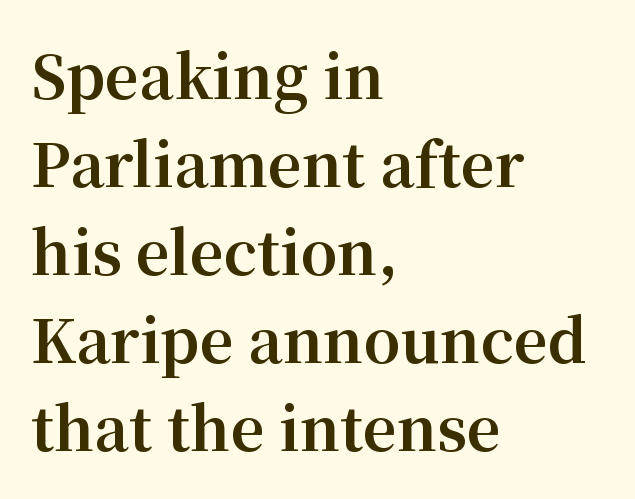
{"serif": "yes", "italic": "no", "bold": "yes", "weight": "bold", "width": "normal", "stroke_contrast": "medium", "x_height": "medium", "monospaced": "no", "underline": "no", "align": "left", "line_spacing": "normal", "line_spacing_ratio": 1.49, "letter_spacing": "normal", "letter_spacing_em": 0.0, "glyph_px": 59}
